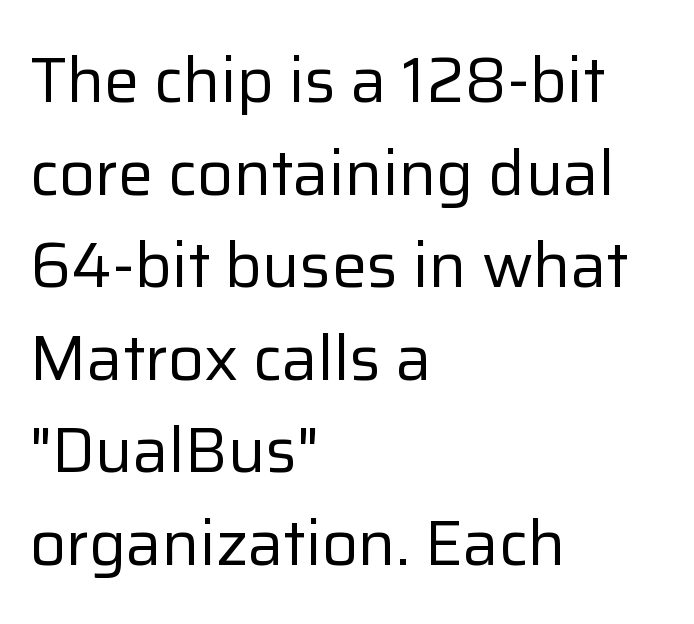
The image shows 63 px regular-weight sans-serif type, upright; set left-aligned, normal line spacing (1.47x), normal letter spacing, not underlined; low stroke contrast and a medium x-height.
